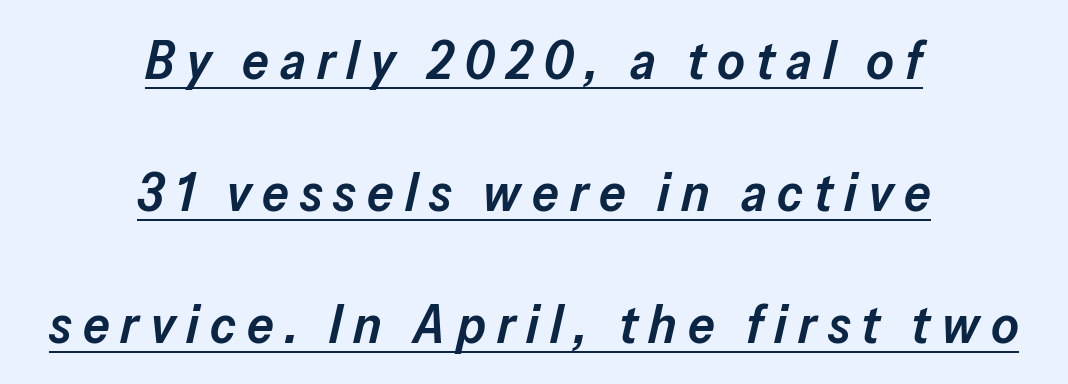
The image shows 53 px semibold type, italic (leaning right); set centered, loose line spacing (2.49x), unusually wide letter spacing (+0.21 em), underlined; low stroke contrast and a medium x-height.
